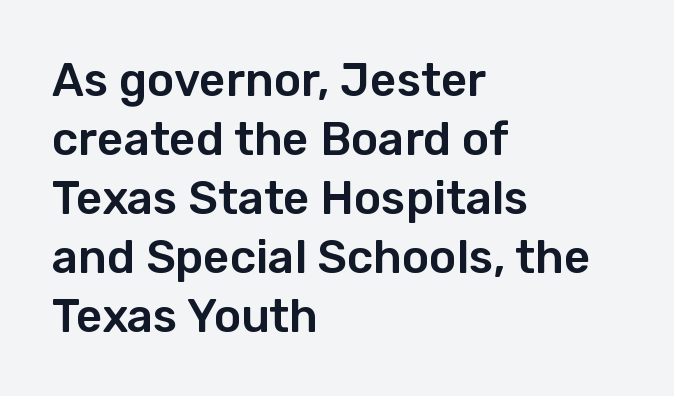
Q: Is the text italic (slanted)? A: No, it is upright.
Q: Is the typeface a serif or a sans-serif typeface? A: Sans-serif.
Q: Is the text underlined? A: No.
Q: How is the paragraph aligned? A: Left-aligned.
Q: Is the spacing between letters normal or unusually wide? A: Normal.
Q: Is the spacing between lines tight, normal or loose? A: Normal.
Q: Width (condensed, normal, or wide)? A: Normal.
Q: Stroke contrast? A: Low.
Q: x-height? A: Medium.
Q: Monospaced? A: No.
